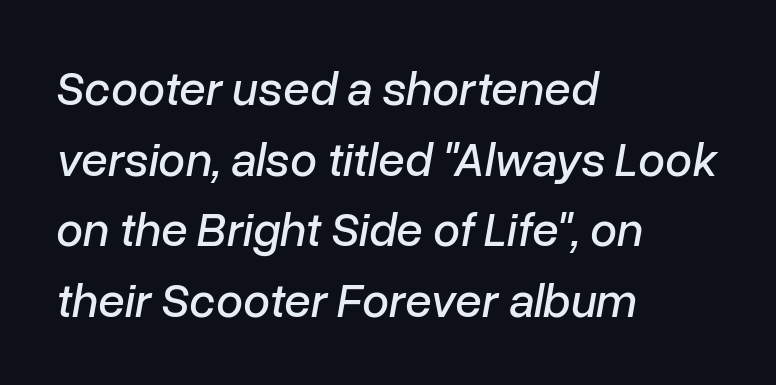
{"italic": "yes", "lean": "right", "slant_degrees": 10, "width": "normal", "stroke_contrast": "low", "x_height": "medium", "monospaced": "no", "underline": "no", "align": "left", "line_spacing": "normal", "line_spacing_ratio": 1.47, "letter_spacing": "normal", "letter_spacing_em": 0.0, "glyph_px": 48}
